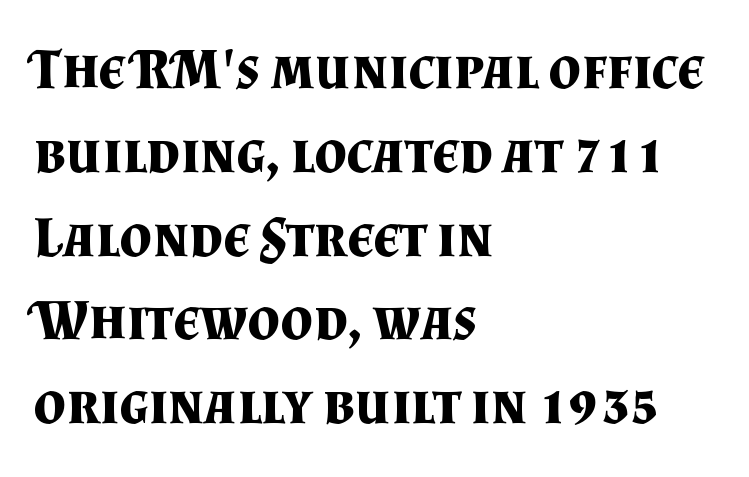
Q: Is the text bold? A: Yes.
Q: Is the text italic (slanted)? A: No, it is upright.
Q: Is the typeface a serif or a sans-serif typeface? A: Serif.
Q: Is the text underlined? A: No.
Q: How is the paragraph aligned? A: Left-aligned.
Q: Is the spacing between letters normal or unusually wide? A: Normal.
Q: Is the spacing between lines tight, normal or loose? A: Normal.
Q: Width (condensed, normal, or wide)? A: Normal.
Q: Stroke contrast? A: Medium.
Q: x-height? A: Small.
Q: Monospaced? A: No.
